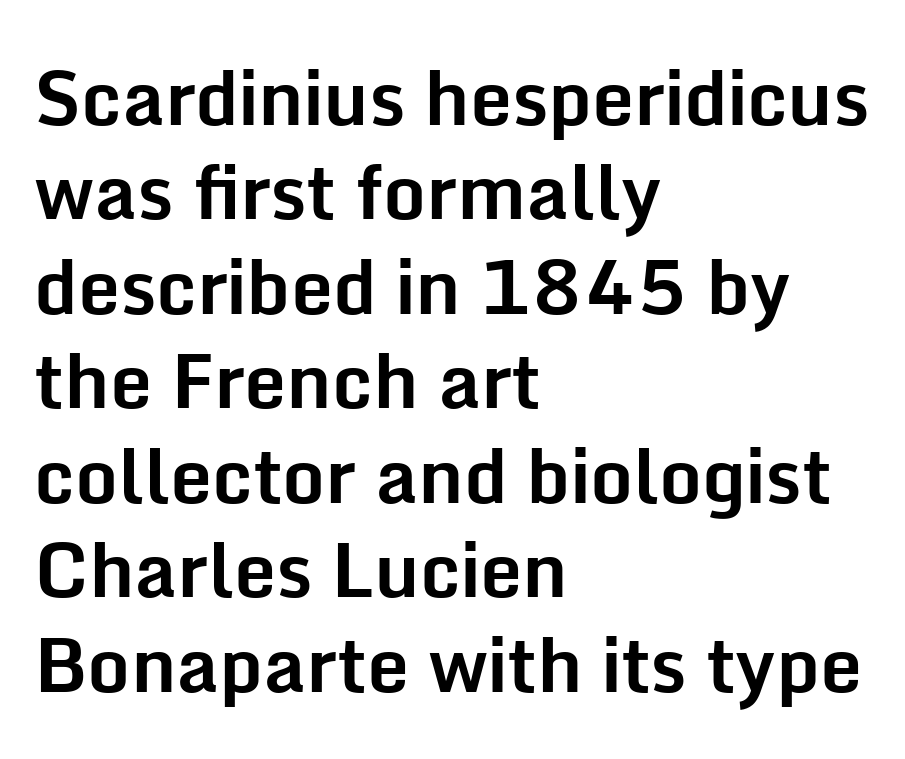
Q: Is the text bold? A: Yes.
Q: Is the text italic (slanted)? A: No, it is upright.
Q: Is the typeface a serif or a sans-serif typeface? A: Sans-serif.
Q: Is the text underlined? A: No.
Q: How is the paragraph aligned? A: Left-aligned.
Q: Is the spacing between letters normal or unusually wide? A: Normal.
Q: Is the spacing between lines tight, normal or loose? A: Normal.
Q: Width (condensed, normal, or wide)? A: Normal.
Q: Stroke contrast? A: Low.
Q: x-height? A: Medium.
Q: Monospaced? A: No.
